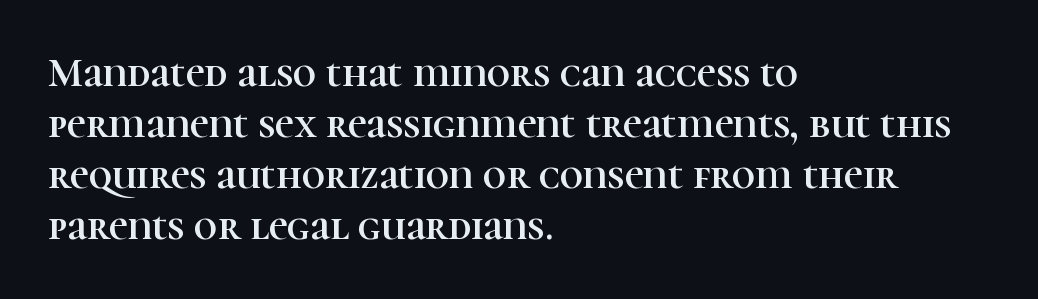
Q: Is the text italic (slanted)? A: No, it is upright.
Q: Is the typeface a serif or a sans-serif typeface? A: Serif.
Q: Is the text underlined? A: No.
Q: How is the paragraph aligned? A: Left-aligned.
Q: Is the spacing between letters normal or unusually wide? A: Normal.
Q: Width (condensed, normal, or wide)? A: Normal.
Q: Stroke contrast? A: High.
Q: x-height? A: Medium.
Q: Monospaced? A: No.
